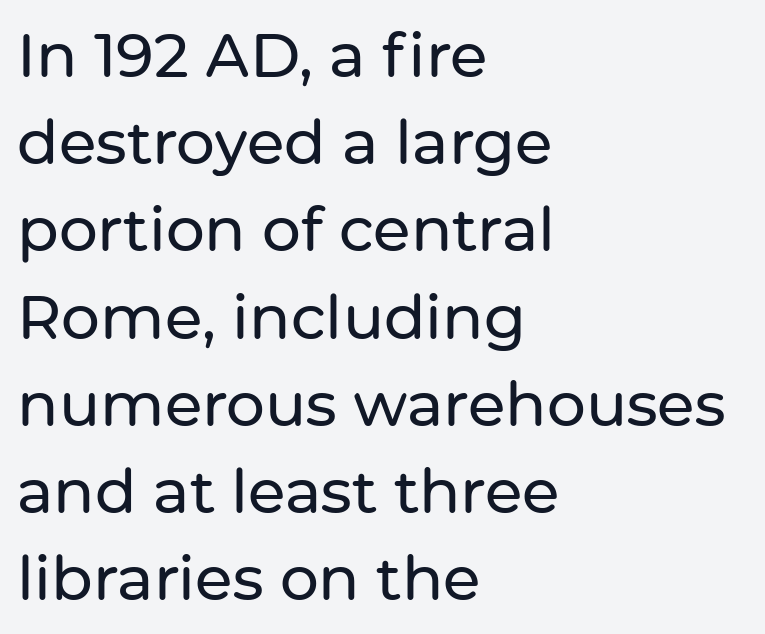
The image shows 61 px sans-serif type, upright; set left-aligned, normal line spacing (1.43x), normal letter spacing, not underlined; low stroke contrast and a medium x-height.
